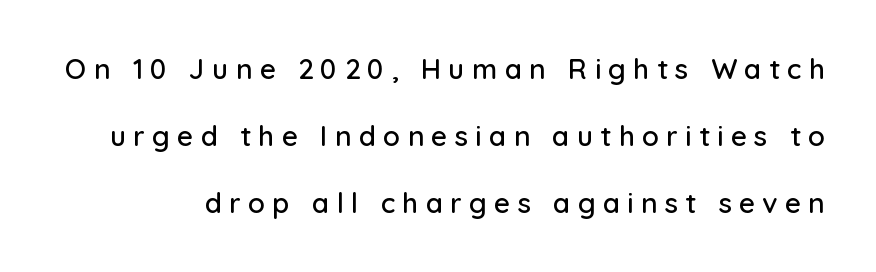
{"serif": "no", "italic": "no", "width": "normal", "stroke_contrast": "low", "x_height": "medium", "monospaced": "no", "underline": "no", "line_spacing": "loose", "line_spacing_ratio": 2.4, "letter_spacing": "wide", "letter_spacing_em": 0.26, "glyph_px": 28}
